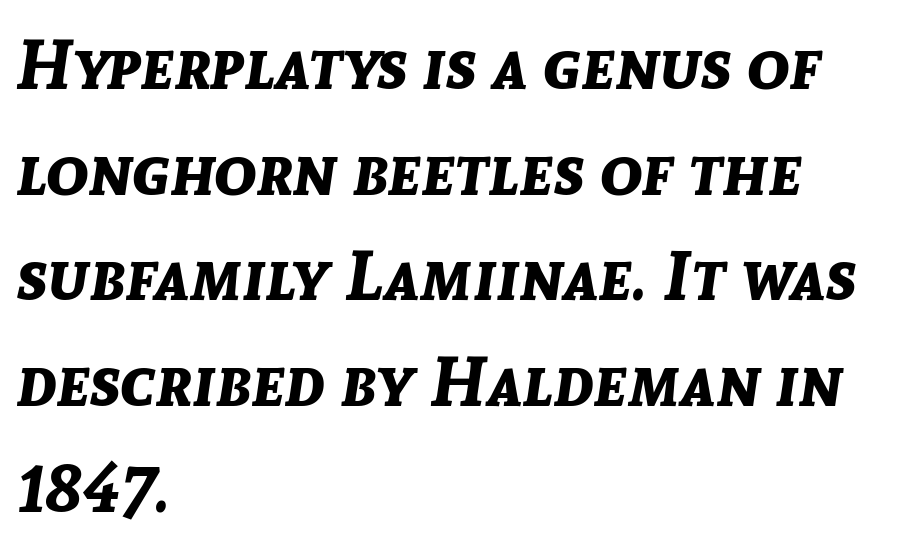
Q: Is the text bold? A: Yes.
Q: Is the text italic (slanted)? A: Yes, it leans right by about 8 degrees.
Q: Is the text underlined? A: No.
Q: How is the paragraph aligned? A: Left-aligned.
Q: Is the spacing between letters normal or unusually wide? A: Normal.
Q: Is the spacing between lines tight, normal or loose? A: Normal.
Q: Width (condensed, normal, or wide)? A: Normal.
Q: Stroke contrast? A: Low.
Q: x-height? A: Medium.
Q: Monospaced? A: No.
